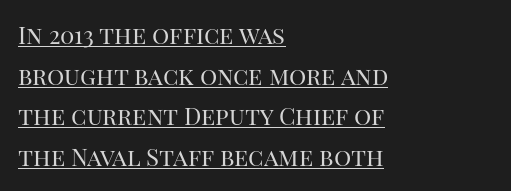
Q: Is the text bold? A: No.
Q: Is the text italic (slanted)? A: No, it is upright.
Q: Is the text underlined? A: Yes.
Q: How is the paragraph aligned? A: Left-aligned.
Q: Is the spacing between letters normal or unusually wide? A: Normal.
Q: Is the spacing between lines tight, normal or loose? A: Normal.
